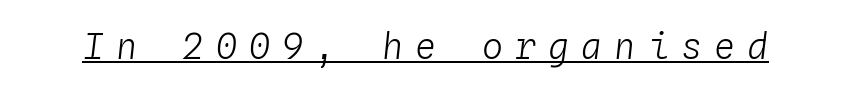
The image shows 35 px light type, italic (leaning right), monospaced; set unusually wide letter spacing (+0.35 em), underlined; low stroke contrast and a medium x-height.
